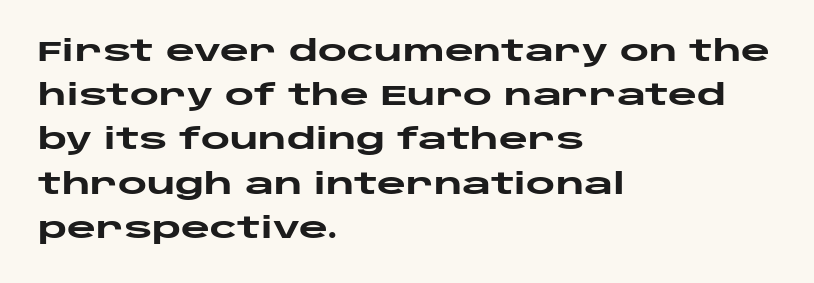
Q: Is the text bold? A: Yes.
Q: Is the text italic (slanted)? A: No, it is upright.
Q: Is the typeface a serif or a sans-serif typeface? A: Sans-serif.
Q: Is the text underlined? A: No.
Q: How is the paragraph aligned? A: Left-aligned.
Q: Is the spacing between letters normal or unusually wide? A: Normal.
Q: Is the spacing between lines tight, normal or loose? A: Normal.
Q: Width (condensed, normal, or wide)? A: Wide.
Q: Stroke contrast? A: Low.
Q: x-height? A: Large.
Q: Monospaced? A: No.
